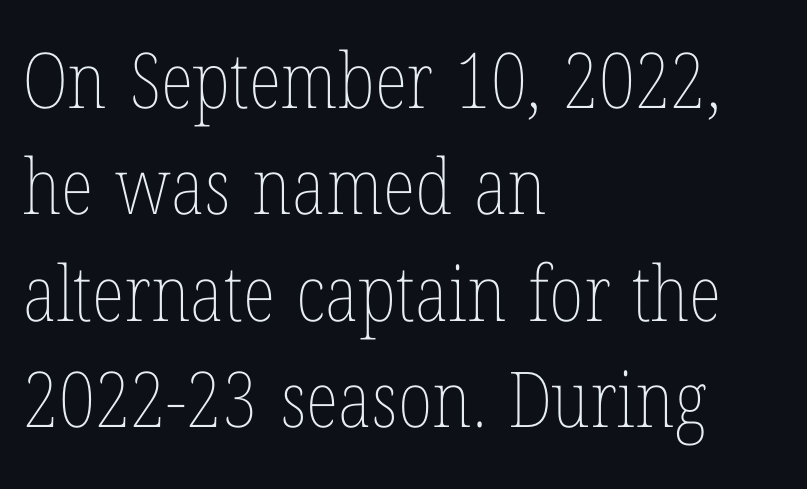
Q: Is the text bold? A: No.
Q: Is the text italic (slanted)? A: No, it is upright.
Q: Is the text underlined? A: No.
Q: How is the paragraph aligned? A: Left-aligned.
Q: Is the spacing between letters normal or unusually wide? A: Normal.
Q: Is the spacing between lines tight, normal or loose? A: Normal.
Q: Width (condensed, normal, or wide)? A: Condensed.
Q: Stroke contrast? A: Low.
Q: x-height? A: Medium.
Q: Monospaced? A: No.
